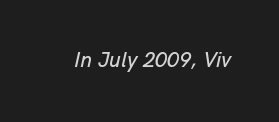
A typesetter would mark this as italic. The letterforms sit shoulder to shoulder at normal distance. Quick note: underline off.
